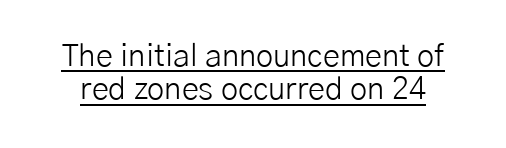
{"serif": "no", "italic": "no", "bold": "no", "weight": "light", "width": "normal", "stroke_contrast": "low", "x_height": "medium", "monospaced": "no", "underline": "yes", "line_spacing": "tight", "line_spacing_ratio": 1.08, "letter_spacing": "normal", "letter_spacing_em": 0.0, "glyph_px": 31}
